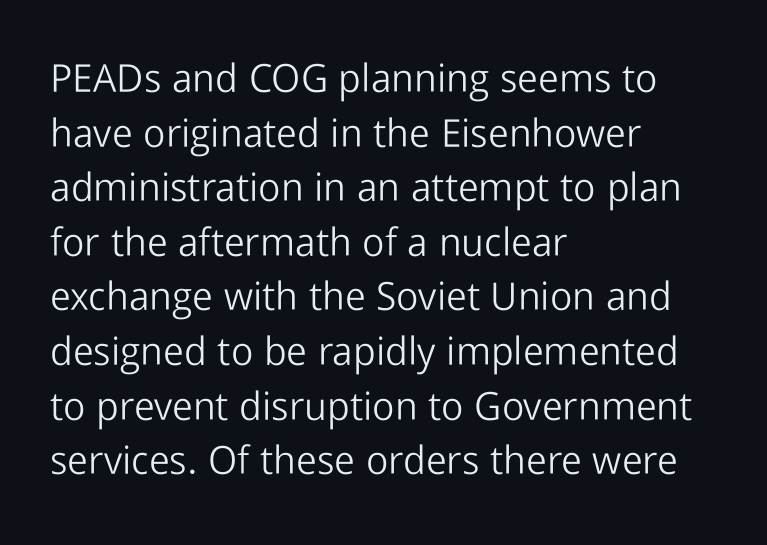
The line texture is even and compact thanks to regular tracking. Quick note: underline off. Does the type have serifs? No, each stem ends abruptly. Varying glyph widths throughout — classic text-font behaviour. The letters stand straight up with perfectly vertical stems.
